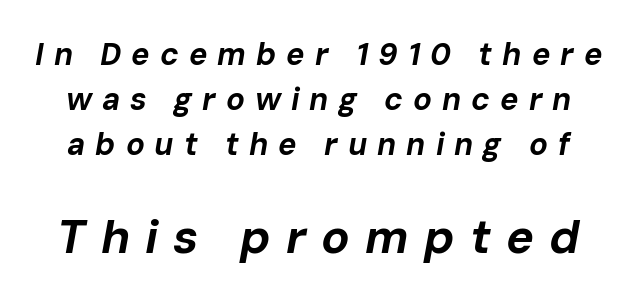
The block of text has a typical density, with ordinary space between rows. Is the lower block the larger one? Yes — the lower block carries the bigger type. Does the lettering tilt? It does — this is italic. The rendering uses natural spacing where letterforms have individual widths. A bare baseline throughout the passage.
